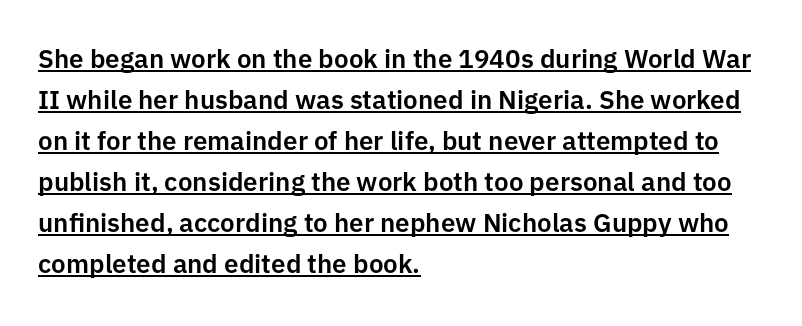
The image shows 26 px text type, upright; set left-aligned, normal line spacing (1.58x), normal letter spacing, underlined.
